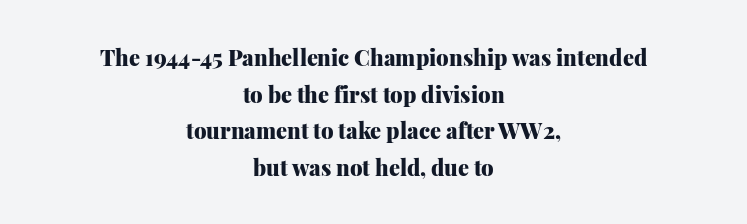
The image shows 22 px bold type, upright; set centered, normal line spacing (1.66x), normal letter spacing, not underlined.
